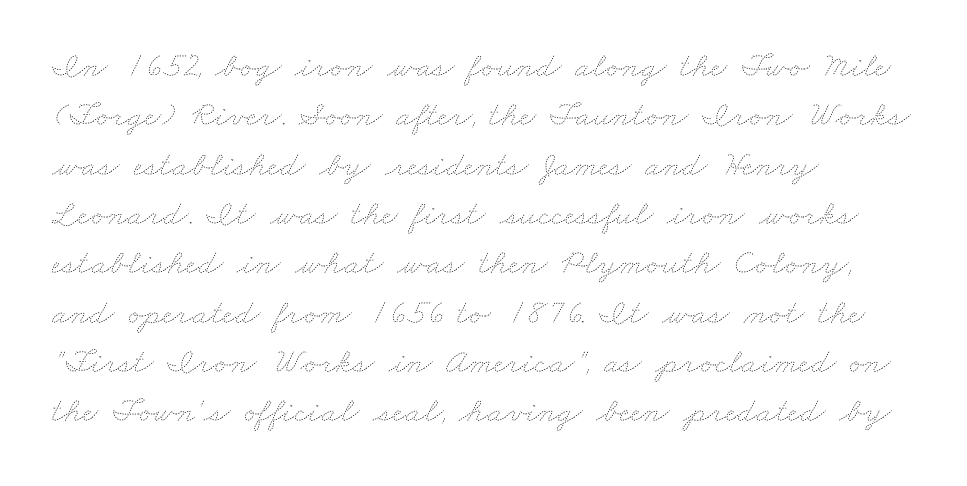
Q: Is the text bold? A: No.
Q: Is the text underlined? A: No.
Q: How is the paragraph aligned? A: Left-aligned.
Q: Is the spacing between letters normal or unusually wide? A: Normal.
Q: Is the spacing between lines tight, normal or loose? A: Normal.
Q: Width (condensed, normal, or wide)? A: Wide.
Q: Stroke contrast? A: Low.
Q: x-height? A: Small.
Q: Monospaced? A: No.
